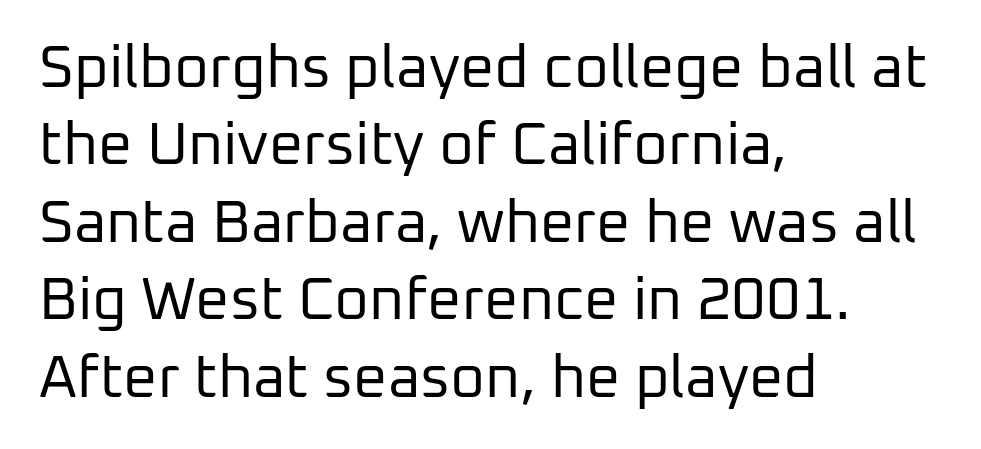
{"serif": "no", "italic": "no", "bold": "no", "weight": "regular", "width": "normal", "stroke_contrast": "low", "x_height": "medium", "monospaced": "no", "underline": "no", "align": "left", "line_spacing": "normal", "line_spacing_ratio": 1.29, "letter_spacing": "normal", "letter_spacing_em": 0.0, "glyph_px": 60}
